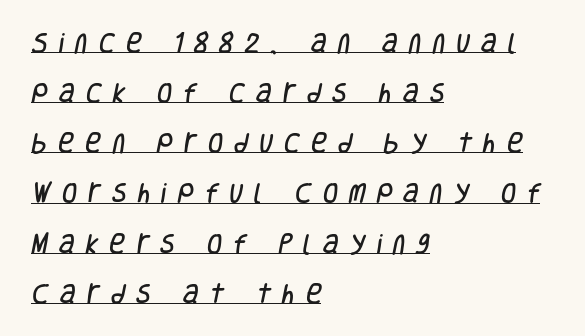
Underlining? Definitely there. Baseline-to-baseline distance is far greater than the letter height. Someone cranked the tracking dial way up on this one. Short and long lines alike share a common starting point at left.
